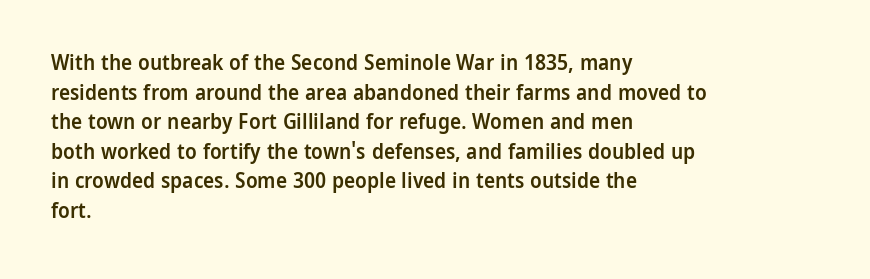
If you measured baseline to baseline, you'd find a middling distance. No italicization has been applied; the sample stays upright. If you drew a ruler down the left edge, every line would touch it. Has an underline been added? It has not. Semibold letterforms, between regular and bold. Here the glyphs are tracked normally, forming tight word shapes.
